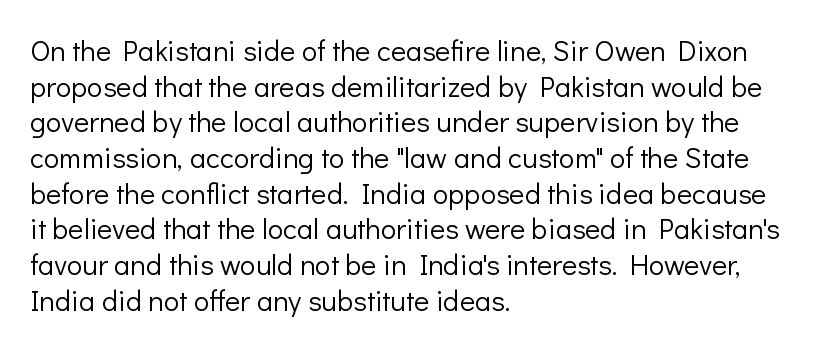
{"serif": "no", "italic": "no", "bold": "no", "weight": "light", "width": "normal", "stroke_contrast": "low", "x_height": "medium", "monospaced": "no", "underline": "no", "align": "left", "line_spacing_ratio": 1.23, "letter_spacing": "normal", "letter_spacing_em": 0.0, "glyph_px": 29}
